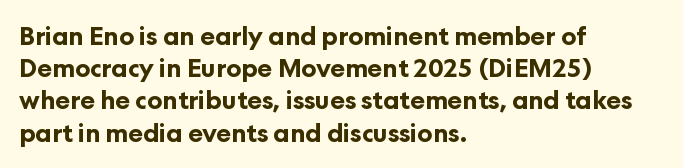
The image shows 25 px bold type, upright; set left-aligned, normal line spacing (1.29x), normal letter spacing, not underlined.
